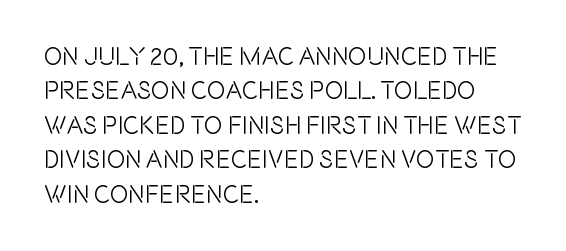
Style check: upright. All the whitespace from short lines collects on the right. Rule under the text: the space is simply empty. Leading matches the norm, producing a regular column.
